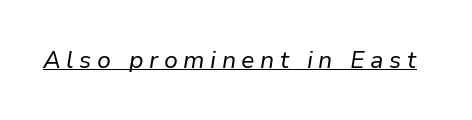
Q: Is the text bold? A: No.
Q: Is the text italic (slanted)? A: Yes, it leans right by about 9 degrees.
Q: Is the text underlined? A: Yes.
Q: Is the spacing between letters normal or unusually wide? A: Unusually wide.
